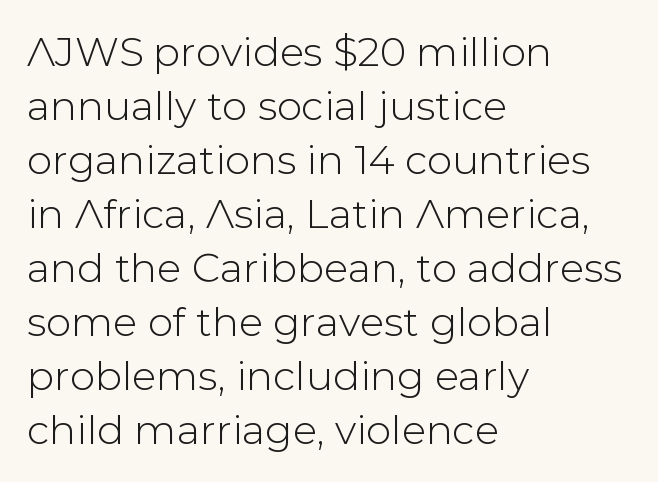
Q: Is the text italic (slanted)? A: No, it is upright.
Q: Is the typeface a serif or a sans-serif typeface? A: Sans-serif.
Q: Is the text underlined? A: No.
Q: How is the paragraph aligned? A: Left-aligned.
Q: Is the spacing between letters normal or unusually wide? A: Normal.
Q: Is the spacing between lines tight, normal or loose? A: Normal.
Q: Width (condensed, normal, or wide)? A: Normal.
Q: Stroke contrast? A: Low.
Q: x-height? A: Medium.
Q: Monospaced? A: No.
